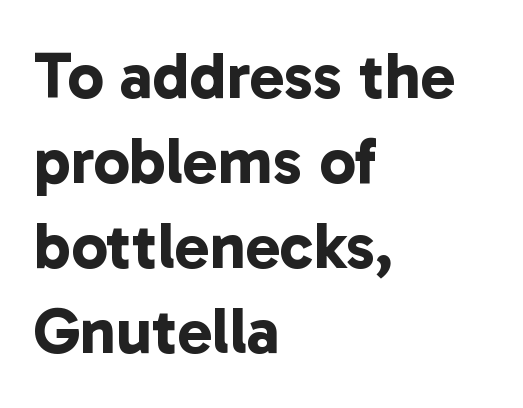
Q: Is the text bold? A: Yes.
Q: Is the typeface a serif or a sans-serif typeface? A: Sans-serif.
Q: Is the text underlined? A: No.
Q: How is the paragraph aligned? A: Left-aligned.
Q: Is the spacing between letters normal or unusually wide? A: Normal.
Q: Is the spacing between lines tight, normal or loose? A: Normal.
Q: Width (condensed, normal, or wide)? A: Normal.
Q: Stroke contrast? A: Low.
Q: x-height? A: Medium.
Q: Monospaced? A: No.
